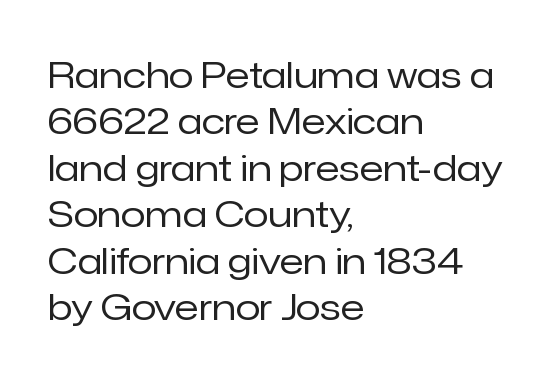
The letters advance in unequal steps, a hallmark of proportional type. A roman cut, with each character standing at attention. Nope, no serifs anywhere on these letters. Tracking here is standard; glyphs follow each other at the usual distance. The rendering uses a moderate line-height, typical for paragraphs. Stroke thickness stays within the range of a standard reading face or lighter.
